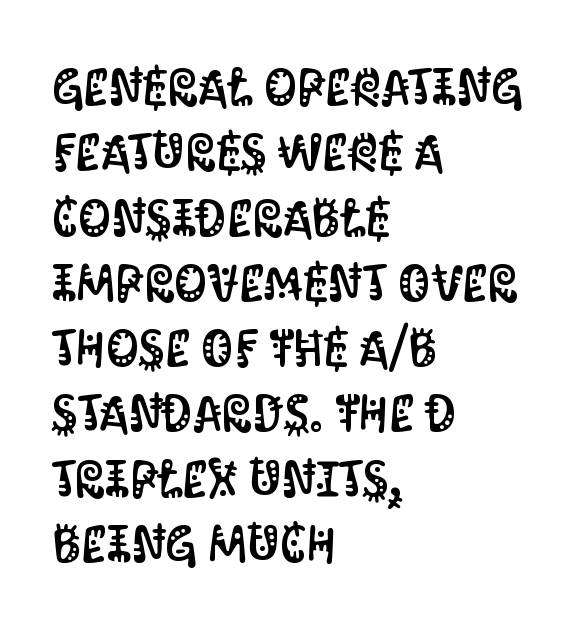
The image shows 51 px condensed sans-serif type, upright; set left-aligned, normal line spacing (1.28x), normal letter spacing, not underlined; medium stroke contrast and a large x-height.
